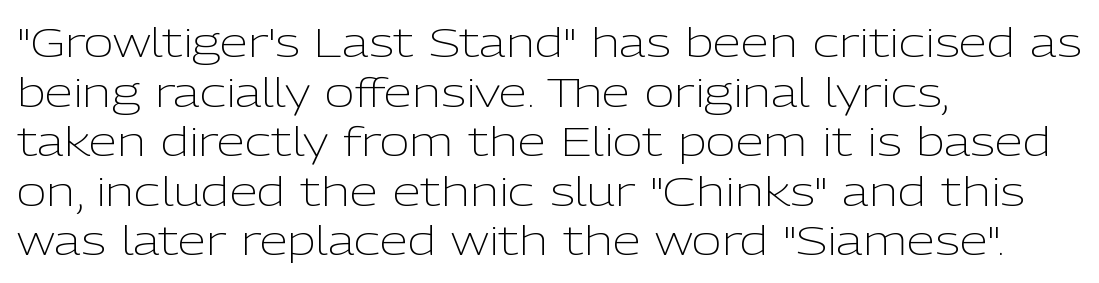
The image shows 41 px light sans-serif type, upright; set left-aligned, line spacing 1.21x, normal letter spacing, not underlined; low stroke contrast and a medium x-height.
